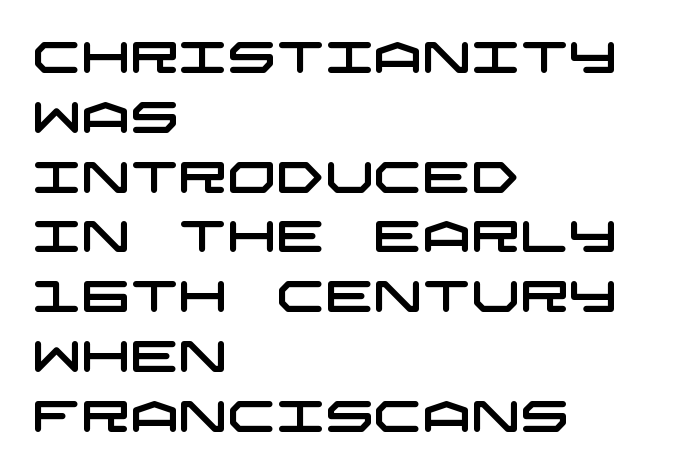
Q: Is the typeface a serif or a sans-serif typeface? A: Sans-serif.
Q: Is the text underlined? A: No.
Q: How is the paragraph aligned? A: Left-aligned.
Q: Is the spacing between letters normal or unusually wide? A: Normal.
Q: Is the spacing between lines tight, normal or loose? A: Normal.
Q: Width (condensed, normal, or wide)? A: Wide.
Q: Stroke contrast? A: Low.
Q: x-height? A: Large.
